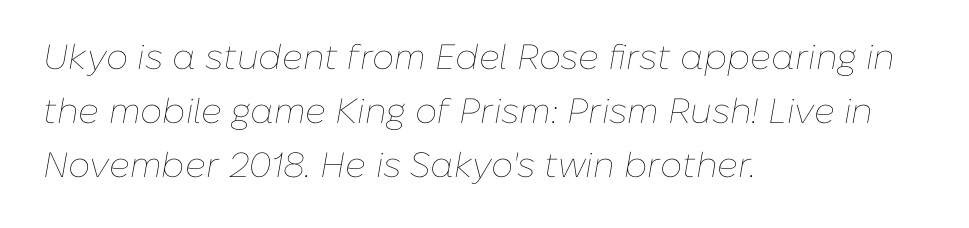
The image shows 35 px thin type, italic (leaning right); set left-aligned, normal line spacing (1.55x), normal letter spacing, not underlined; low stroke contrast and a medium x-height.
